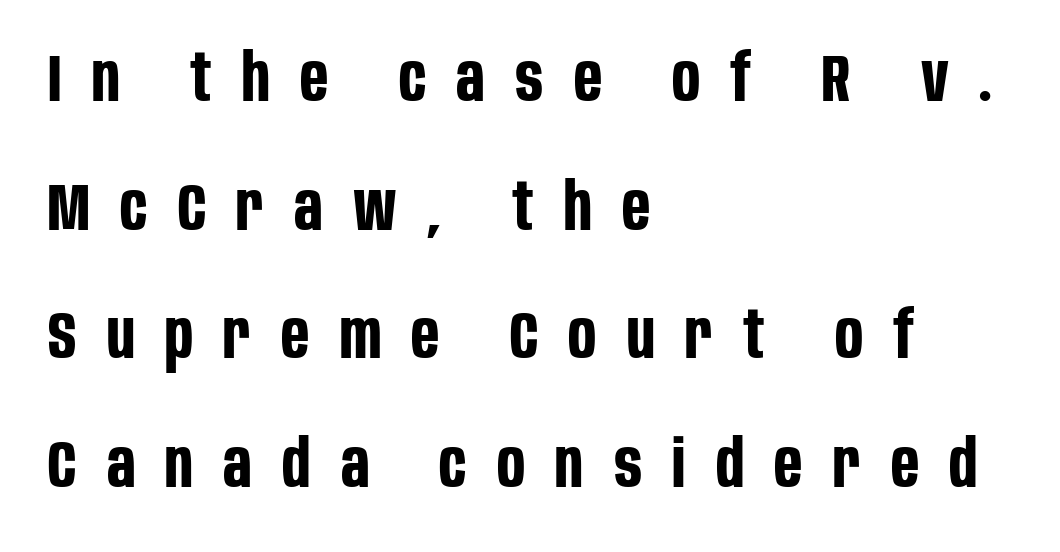
The image shows 66 px bold, condensed sans-serif type, upright; set left-aligned, loose line spacing (1.95x), unusually wide letter spacing (+0.46 em), not underlined; low stroke contrast and a large x-height.
